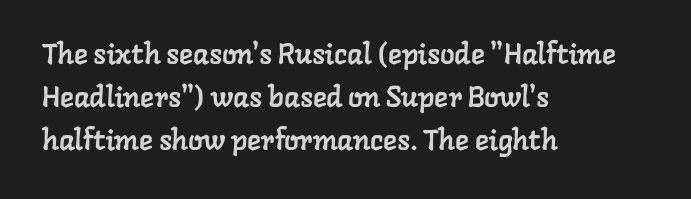
Quick note: underline off. You could not count columns in this text — the font is proportionally spaced. Short and long lines alike share a common starting point at left. Between one letter and the next there's only the usual sliver of space. These lines sit exactly where default settings would place them.
